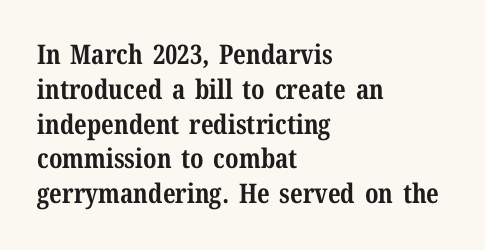
The words here are not underlined. Style check: upright. Typesetter's note: full bold, strokes at maximum text heaviness. Left-aligned paragraph, ragged on the right. One glance says typical: line gaps are just what's usual. Look at the tracking — it's just the regular setting, nothing added.
